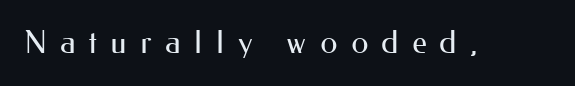
{"serif": "no", "italic": "no", "bold": "no", "weight": "regular", "width": "normal", "stroke_contrast": "medium", "x_height": "small", "monospaced": "no", "underline": "no", "letter_spacing": "wide", "letter_spacing_em": 0.43, "glyph_px": 31}
